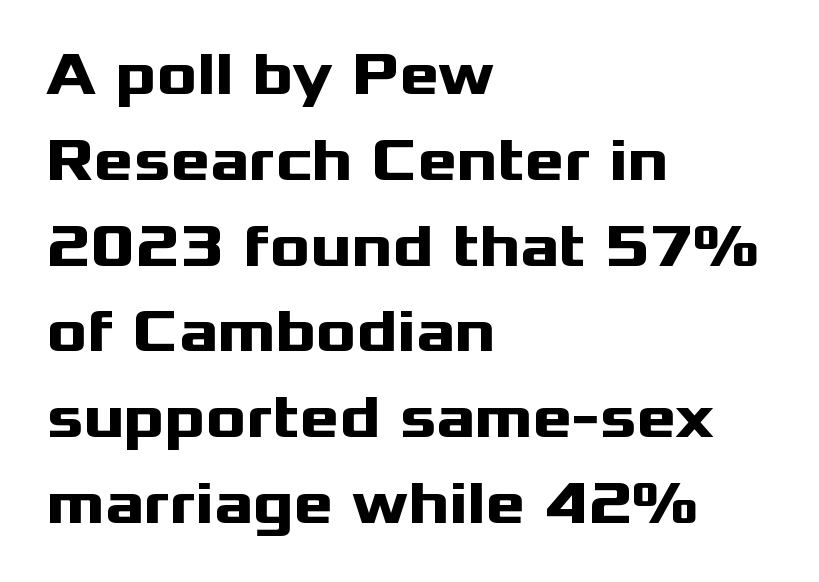
The image shows 60 px heavy, wide sans-serif type, upright; set left-aligned, normal line spacing (1.43x), normal letter spacing, not underlined; medium stroke contrast and a medium x-height.
